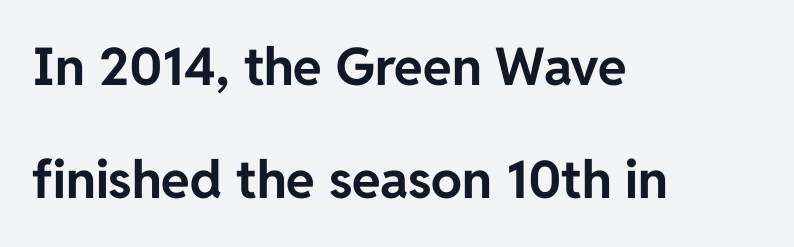
Q: Is the text bold? A: Yes.
Q: Is the text italic (slanted)? A: No, it is upright.
Q: Is the typeface a serif or a sans-serif typeface? A: Sans-serif.
Q: Is the text underlined? A: No.
Q: How is the paragraph aligned? A: Left-aligned.
Q: Is the spacing between letters normal or unusually wide? A: Normal.
Q: Is the spacing between lines tight, normal or loose? A: Loose.
Q: Width (condensed, normal, or wide)? A: Normal.
Q: Stroke contrast? A: Low.
Q: x-height? A: Medium.
Q: Monospaced? A: No.
